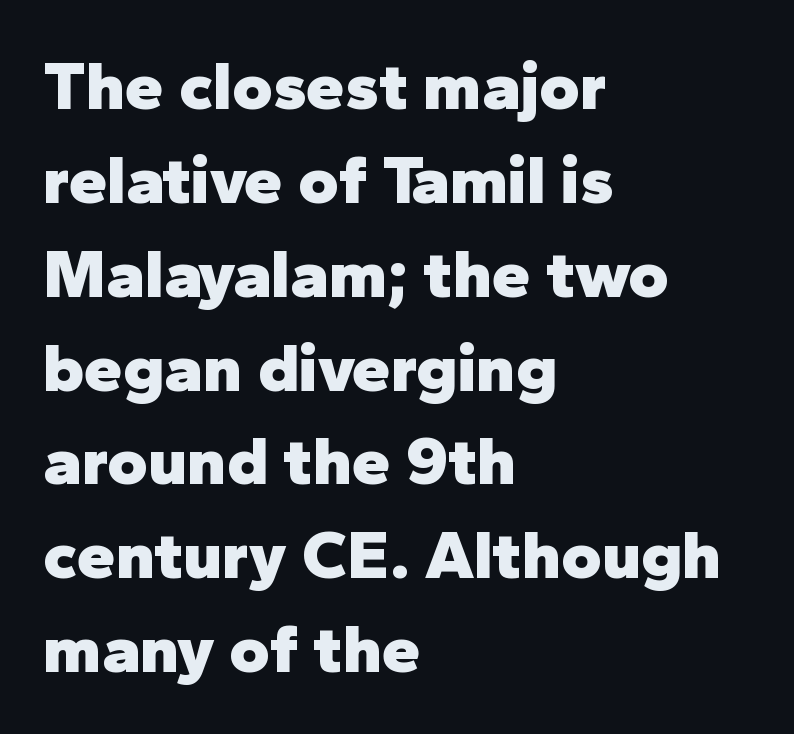
{"serif": "no", "italic": "no", "bold": "yes", "weight": "heavy", "width": "normal", "stroke_contrast": "low", "x_height": "medium", "monospaced": "no", "underline": "no", "align": "left", "line_spacing": "normal", "line_spacing_ratio": 1.36, "letter_spacing": "normal", "letter_spacing_em": 0.0, "glyph_px": 69}
